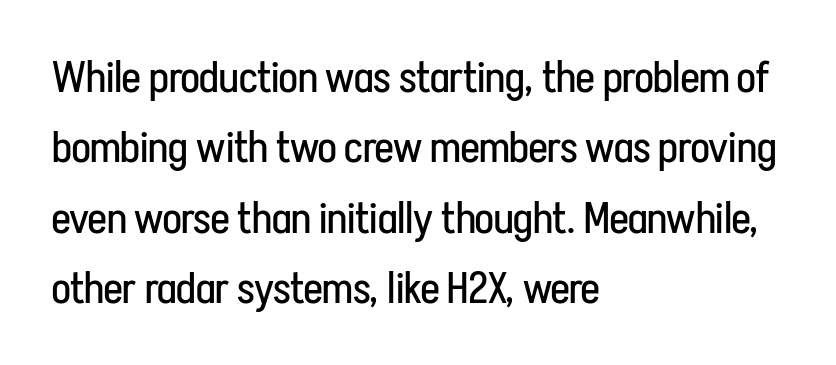
Compared with typical body copy, the letter spacing here is the same. Nope, no serifs anywhere on these letters. The setting favours the left margin, as ordinary paragraphs usually do. The space between consecutive lines is moderate. Each letter keeps its own natural width here, so spacing adapts to shape.
